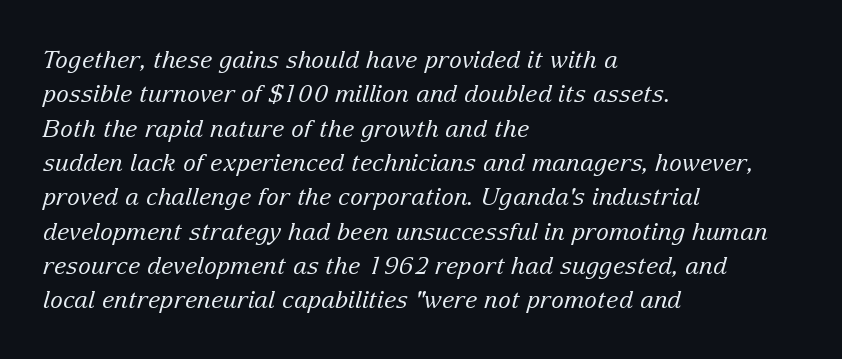
Yep, that's italic — everything's leaning. Unbolded letterforms with no extra heft. Quick note: interline space is typical. The typesetter chose a ragged-right arrangement here. Glance below the letters and you will spot only blank space.
